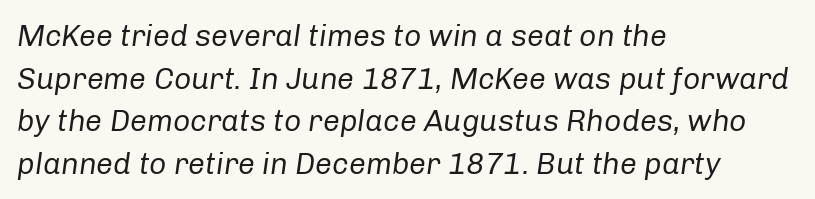
The image shows 30 px regular-weight type, italic (leaning right); set left-aligned, normal line spacing (1.42x), normal letter spacing, not underlined; low stroke contrast and a medium x-height.
